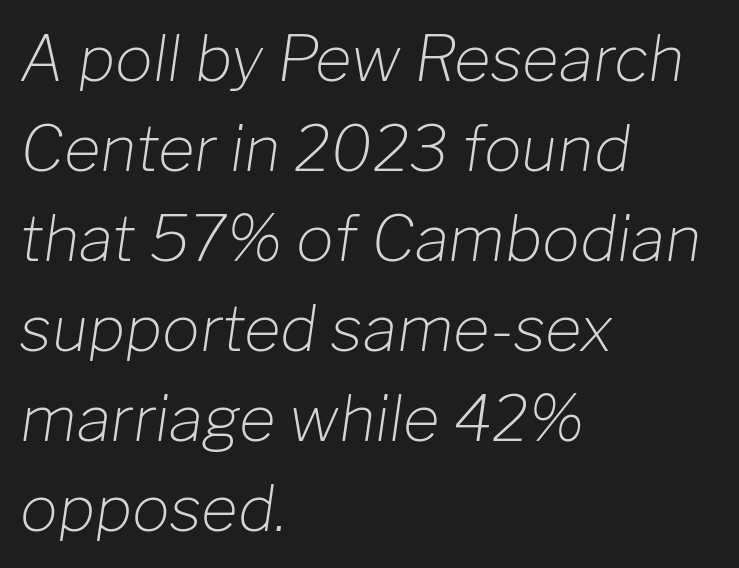
The image shows 63 px light type, italic (leaning right); set left-aligned, normal line spacing (1.43x), normal letter spacing, not underlined; low stroke contrast and a medium x-height.
